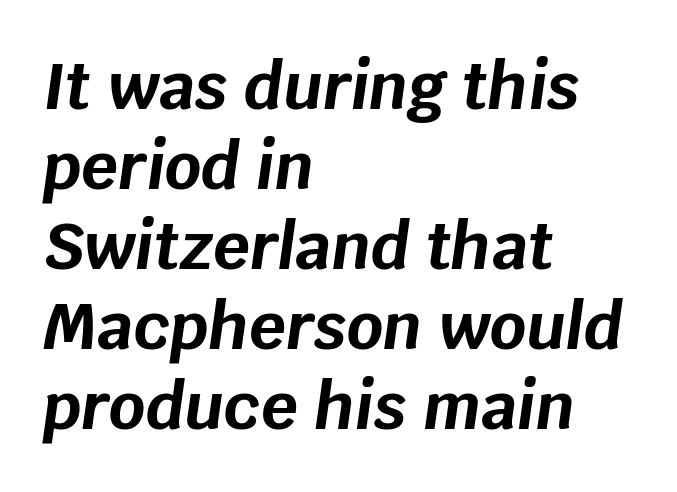
Q: Is the text bold? A: Yes.
Q: Is the text italic (slanted)? A: Yes, it leans right by about 8 degrees.
Q: Is the text underlined? A: No.
Q: How is the paragraph aligned? A: Left-aligned.
Q: Is the spacing between letters normal or unusually wide? A: Normal.
Q: Is the spacing between lines tight, normal or loose? A: Normal.
Q: Width (condensed, normal, or wide)? A: Normal.
Q: Stroke contrast? A: Low.
Q: x-height? A: Large.
Q: Monospaced? A: No.
